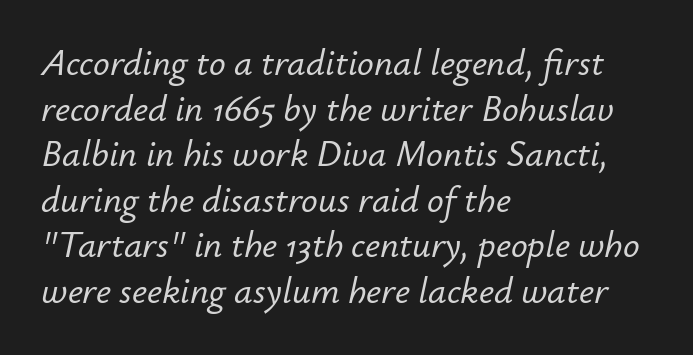
The image shows 37 px text type, italic (leaning right); set left-aligned, line spacing 1.23x, normal letter spacing, not underlined; low stroke contrast and a small x-height.
